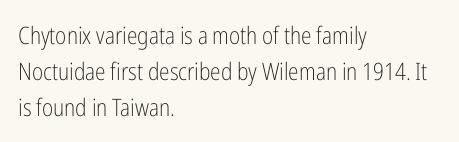
{"italic": "no", "bold": "no", "underline": "no", "align": "left", "line_spacing": "normal", "line_spacing_ratio": 1.5, "letter_spacing": "normal", "letter_spacing_em": 0.0, "glyph_px": 24}
